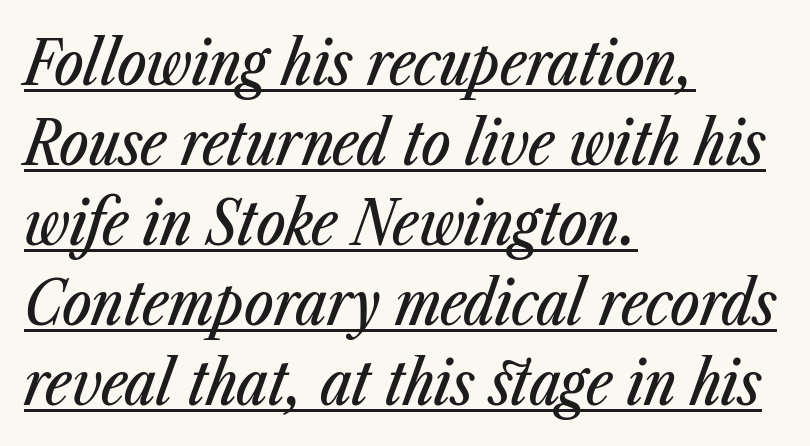
{"italic": "yes", "lean": "right", "slant_degrees": 23, "width": "condensed", "stroke_contrast": "low", "x_height": "medium", "monospaced": "no", "underline": "yes", "align": "left", "line_spacing": "normal", "line_spacing_ratio": 1.29, "letter_spacing": "normal", "letter_spacing_em": 0.0, "glyph_px": 62}
